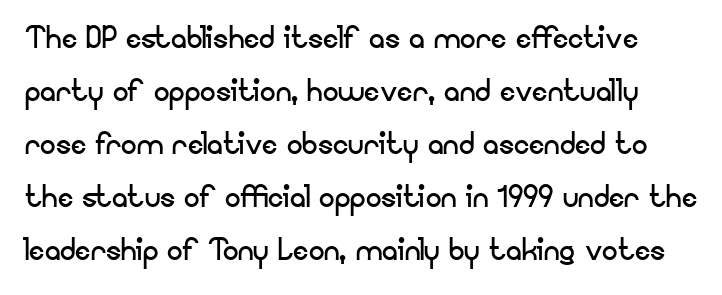
The image shows 39 px regular-weight sans-serif type, upright; set normal line spacing (1.36x), normal letter spacing, not underlined; low stroke contrast and a small x-height.
